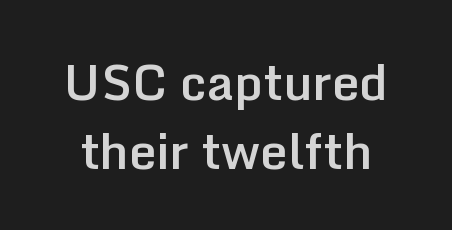
The baseline area is clear. The typesetting leans somewhat heavy: a semibold. Observe the absence of serifs on each vertical stroke in this sample. Here the designer chose a conventional face with non-uniform glyph widths. Rows of type keep a routine distance in the vertical direction. Caption: standard tracking, unaltered.
